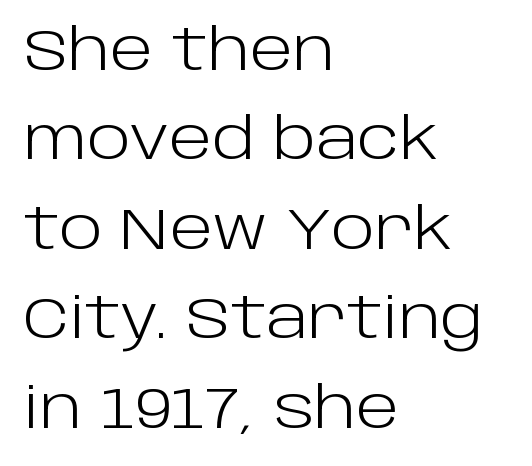
The image shows 57 px light sans-serif type, upright; set left-aligned, normal line spacing (1.57x), normal letter spacing, not underlined; low stroke contrast and a large x-height.
